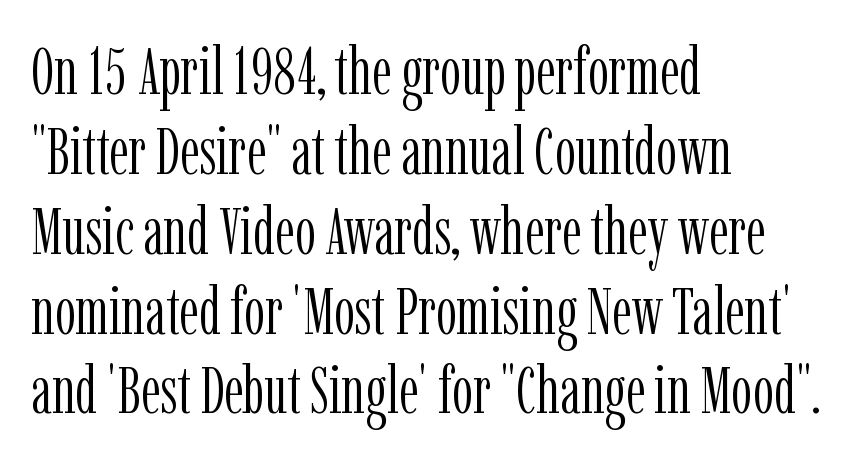
{"serif": "yes", "italic": "no", "bold": "no", "weight": "light", "width": "condensed", "stroke_contrast": "low", "x_height": "medium", "monospaced": "no", "underline": "no", "align": "left", "line_spacing_ratio": 1.21, "letter_spacing": "normal", "letter_spacing_em": 0.0, "glyph_px": 66}
